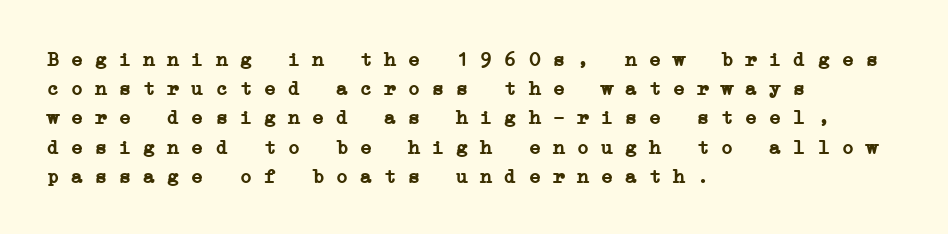
{"bold": "yes", "underline": "no", "align": "left", "line_spacing": "normal", "line_spacing_ratio": 1.46, "letter_spacing": "normal", "letter_spacing_em": 0.0, "glyph_px": 20}
